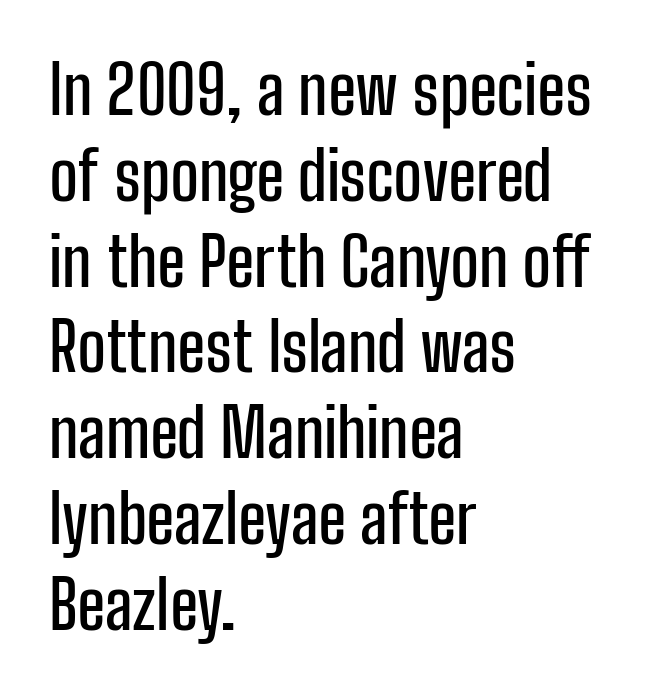
{"serif": "no", "italic": "no", "width": "condensed", "stroke_contrast": "low", "x_height": "medium", "monospaced": "no", "underline": "no", "align": "left", "line_spacing": "normal", "line_spacing_ratio": 1.28, "letter_spacing": "normal", "letter_spacing_em": 0.0, "glyph_px": 67}
